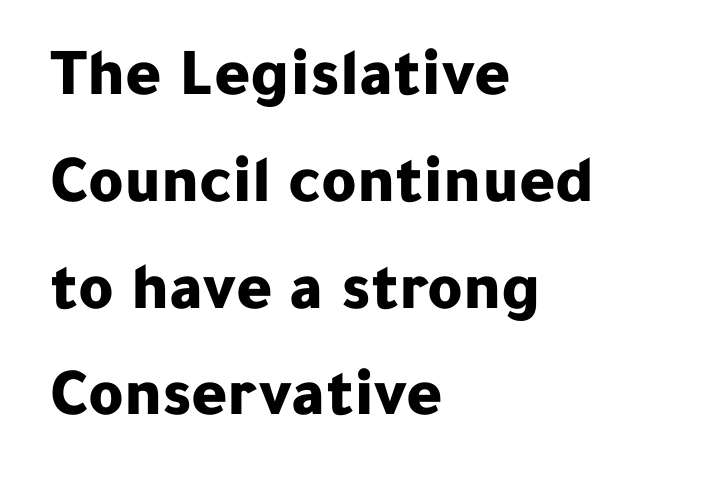
{"serif": "no", "italic": "no", "bold": "yes", "weight": "bold", "width": "normal", "stroke_contrast": "low", "x_height": "medium", "monospaced": "no", "underline": "no", "align": "left", "line_spacing": "normal", "line_spacing_ratio": 1.57, "letter_spacing": "normal", "letter_spacing_em": 0.0, "glyph_px": 68}
